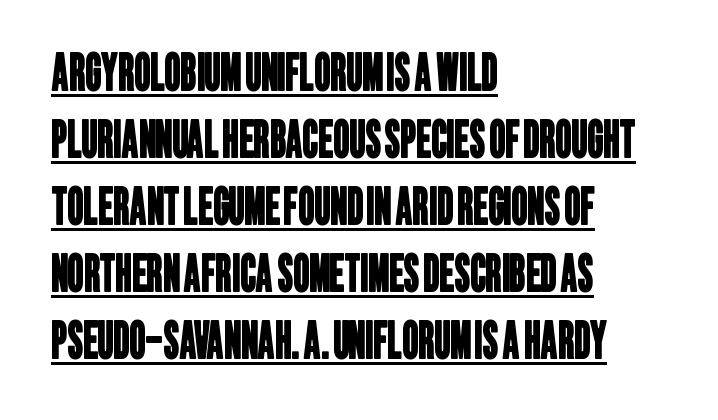
Notice how a bar underscores the lettering throughout. Line spacing here is normal. These lines are rendered in a variable-pitch font. Observe the absence of serifs on each vertical stroke in this sample. Inter-character spacing is left at the font's built-in metrics. Reading down the block, your eye returns to a fixed left position each line.
